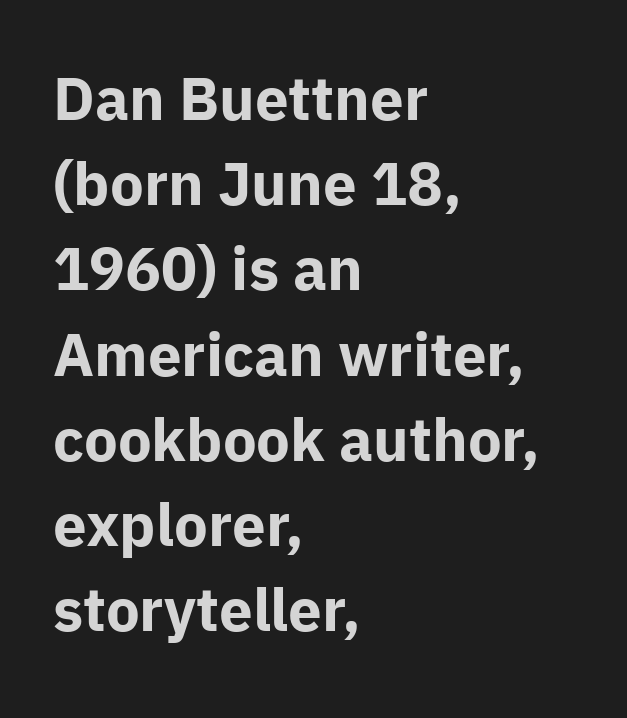
The typeface chosen for these lines omits serifs. This sample uses an upright cut, with every glyph sitting square on the baseline. A classic flush-left, rag-right setting is used for this passage. Every letter is thick-stroked: bold, no question. Underlining? Definitely not there. Is there much room between lines? A standard amount, neither cramped nor airy.
